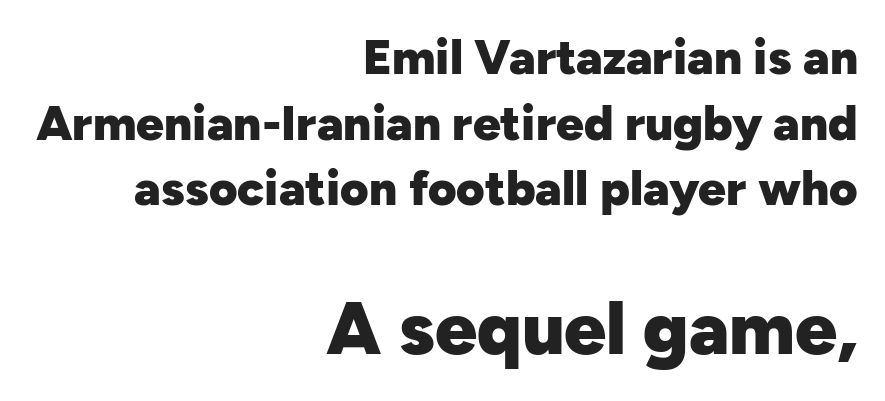
{"serif": "no", "italic": "no", "bold": "yes", "weight": "heavy", "width": "normal", "stroke_contrast": "low", "x_height": "medium", "monospaced": "no", "underline": "no", "align": "right", "line_spacing": "normal", "line_spacing_ratio": 1.34, "letter_spacing": "normal", "letter_spacing_em": 0.0, "larger_block": "second", "size_ratio": 1.51, "glyph_px": 74}
